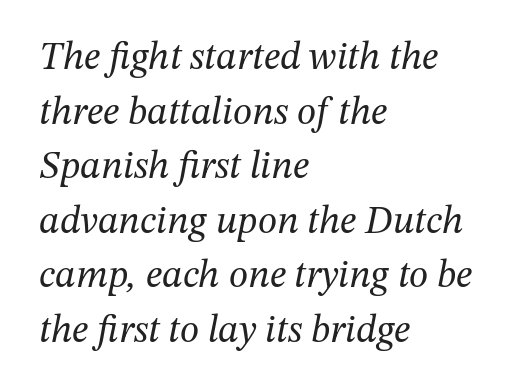
{"serif": "yes", "italic": "yes", "lean": "right", "slant_degrees": 12, "bold": "no", "weight": "regular", "width": "normal", "stroke_contrast": "medium", "x_height": "medium", "monospaced": "no", "underline": "no", "align": "left", "line_spacing": "normal", "line_spacing_ratio": 1.4, "letter_spacing": "normal", "letter_spacing_em": 0.0, "glyph_px": 39}
